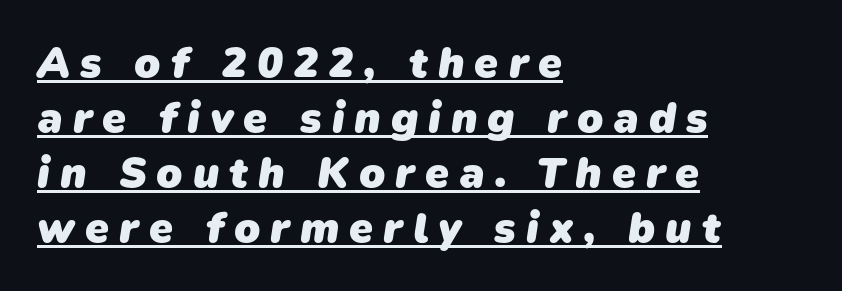
Q: Is the text bold? A: Yes.
Q: Is the typeface a serif or a sans-serif typeface? A: Sans-serif.
Q: Is the text underlined? A: Yes.
Q: How is the paragraph aligned? A: Left-aligned.
Q: Is the spacing between letters normal or unusually wide? A: Unusually wide.
Q: Is the spacing between lines tight, normal or loose? A: Normal.
Q: Width (condensed, normal, or wide)? A: Normal.
Q: Stroke contrast? A: Low.
Q: x-height? A: Medium.
Q: Monospaced? A: No.
